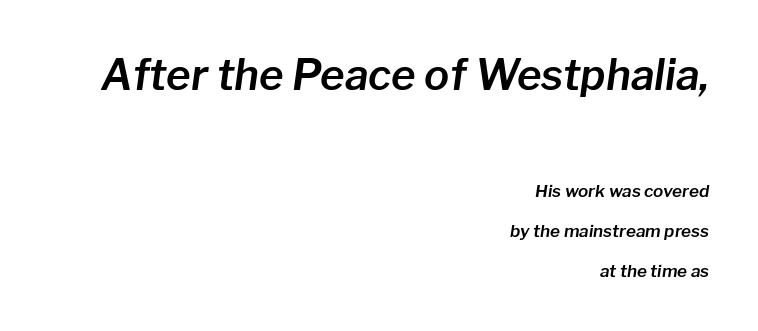
{"italic": "yes", "lean": "right", "slant_degrees": 8, "width": "normal", "stroke_contrast": "low", "x_height": "medium", "monospaced": "no", "underline": "no", "align": "right", "line_spacing": "loose", "line_spacing_ratio": 2.33, "letter_spacing": "normal", "letter_spacing_em": 0.0, "larger_block": "first", "size_ratio": 2.47, "glyph_px": 42}
